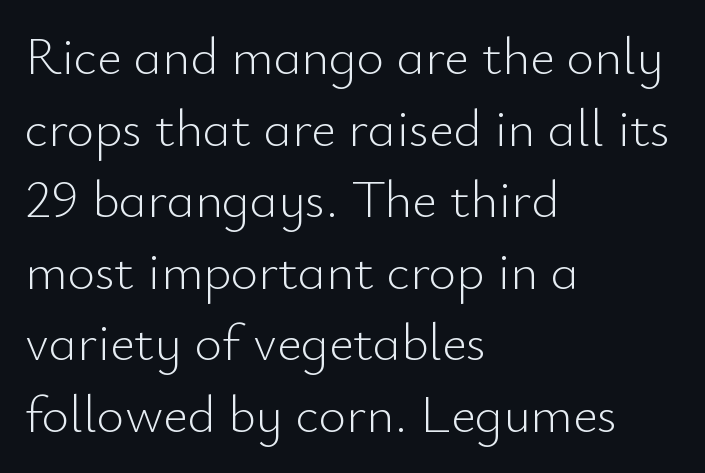
The image shows 53 px light sans-serif type, upright; set left-aligned, normal line spacing (1.35x), normal letter spacing, not underlined; low stroke contrast and a small x-height.
